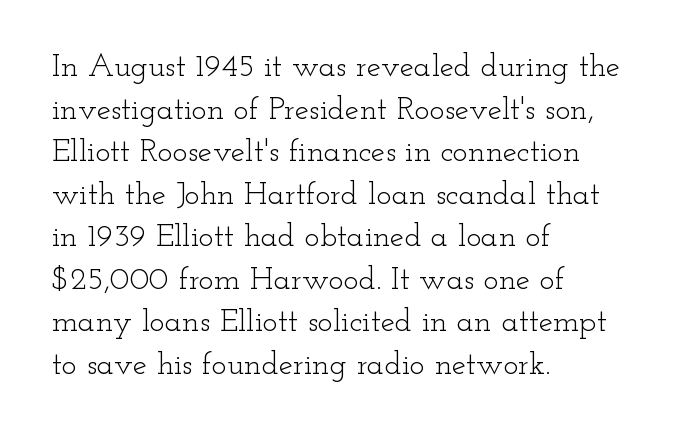
The image shows 32 px light, wide serif type, upright; set left-aligned, normal line spacing (1.33x), normal letter spacing, not underlined; low stroke contrast and a small x-height.
